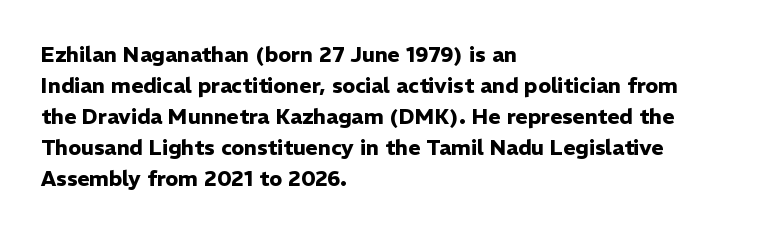
Q: Is the text bold? A: Yes.
Q: Is the text italic (slanted)? A: No, it is upright.
Q: Is the text underlined? A: No.
Q: How is the paragraph aligned? A: Left-aligned.
Q: Is the spacing between letters normal or unusually wide? A: Normal.
Q: Is the spacing between lines tight, normal or loose? A: Normal.
